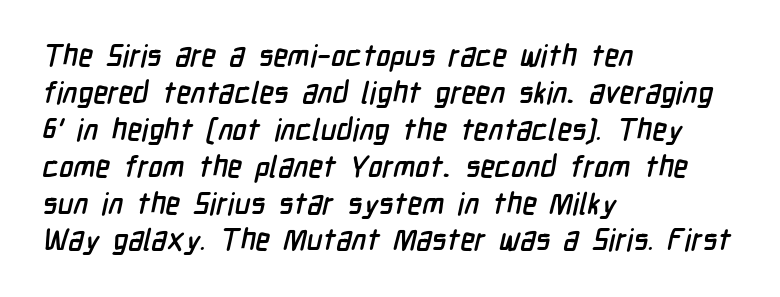
Q: Is the typeface a serif or a sans-serif typeface? A: Sans-serif.
Q: Is the text underlined? A: No.
Q: How is the paragraph aligned? A: Left-aligned.
Q: Is the spacing between letters normal or unusually wide? A: Normal.
Q: Width (condensed, normal, or wide)? A: Condensed.
Q: Stroke contrast? A: Low.
Q: x-height? A: Medium.
Q: Monospaced? A: No.
